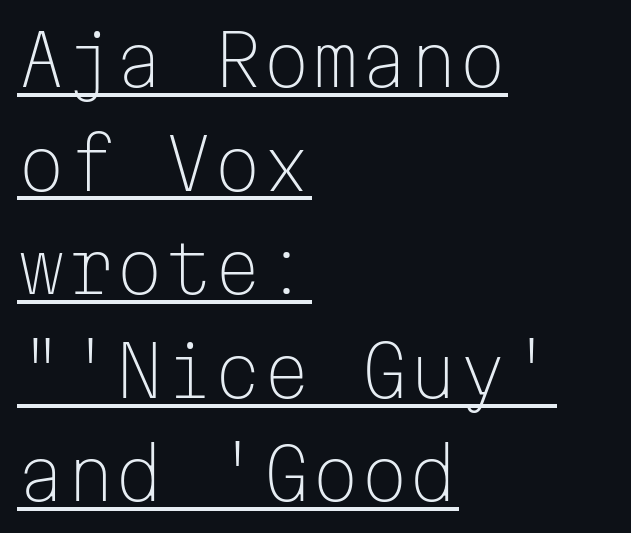
The typesetting does not lean heavy: it is not bold. The typesetter chose a ragged-right arrangement here. The glyphs in this specimen are sans serif. Posture: straight, roman, zero tilt. How would I describe the line gaps? Plain and ordinary.
